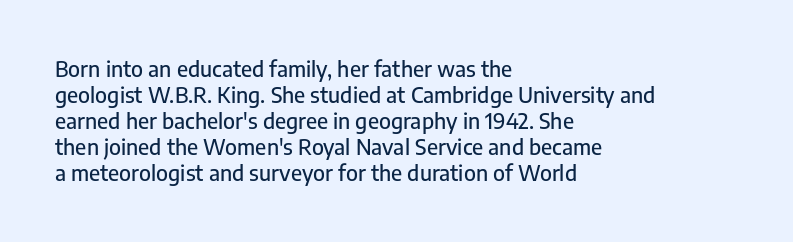
{"italic": "no", "underline": "no", "align": "left", "line_spacing_ratio": 1.24, "letter_spacing": "normal", "letter_spacing_em": 0.0, "glyph_px": 21}
